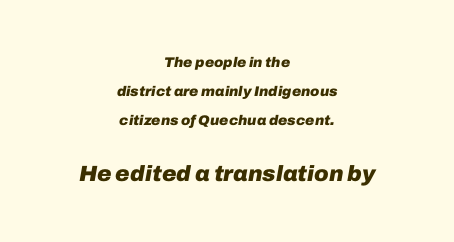
{"italic": "yes", "lean": "right", "slant_degrees": 10, "bold": "yes", "underline": "no", "align": "center", "line_spacing": "loose", "line_spacing_ratio": 2.07, "letter_spacing": "normal", "letter_spacing_em": 0.0, "larger_block": "second", "size_ratio": 1.57, "glyph_px": 22}
